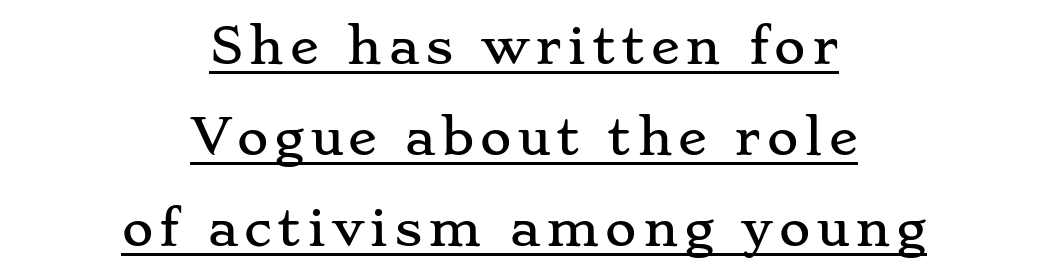
A typesetter would label this face a serif. Spacing verdict: proportional, widths tailored to each character. The specimen includes a rule beneath the text block's lines. What's the leading like? Stretched, with rows far apart.
